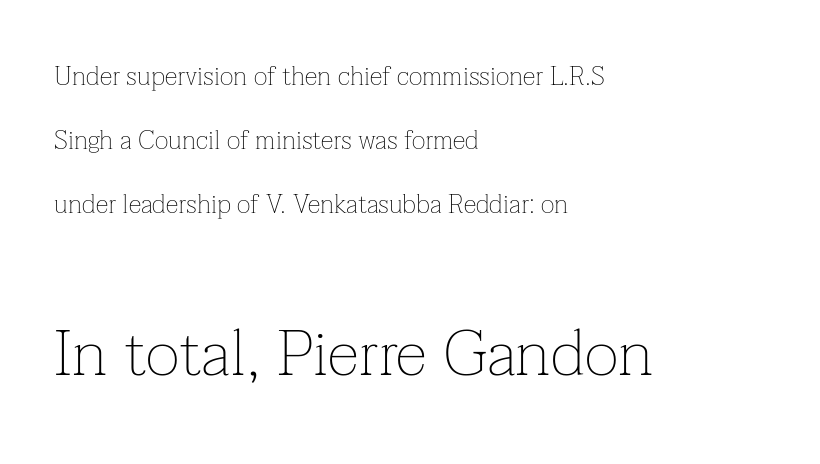
Q: Is the text bold? A: No.
Q: Is the text italic (slanted)? A: No, it is upright.
Q: Is the typeface a serif or a sans-serif typeface? A: Serif.
Q: Is the text underlined? A: No.
Q: How is the paragraph aligned? A: Left-aligned.
Q: Is the spacing between letters normal or unusually wide? A: Normal.
Q: Is the spacing between lines tight, normal or loose? A: Loose.
Q: Which block of text is set in a larger size, the first (top) or the second (bottom)? A: The second (bottom) one.
Q: Width (condensed, normal, or wide)? A: Normal.
Q: Stroke contrast? A: Low.
Q: x-height? A: Medium.
Q: Monospaced? A: No.
